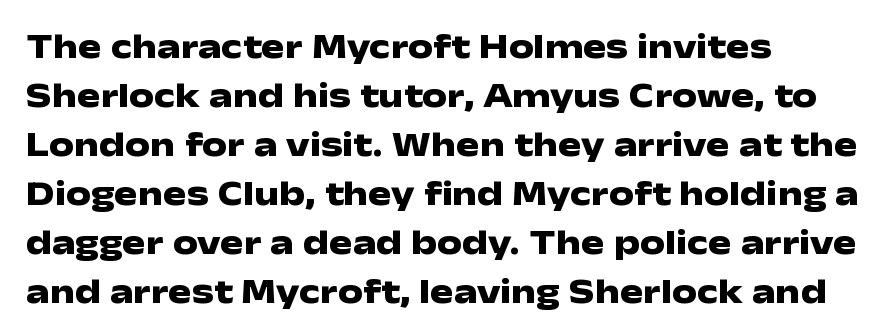
Q: Is the text bold? A: Yes.
Q: Is the text italic (slanted)? A: No, it is upright.
Q: Is the typeface a serif or a sans-serif typeface? A: Sans-serif.
Q: Is the text underlined? A: No.
Q: How is the paragraph aligned? A: Left-aligned.
Q: Is the spacing between letters normal or unusually wide? A: Normal.
Q: Is the spacing between lines tight, normal or loose? A: Normal.
Q: Width (condensed, normal, or wide)? A: Wide.
Q: Stroke contrast? A: Low.
Q: x-height? A: Medium.
Q: Monospaced? A: No.
